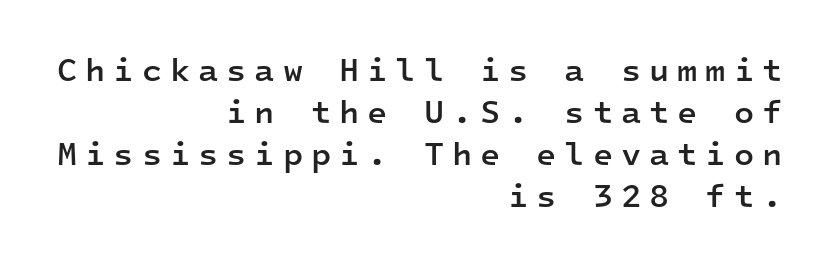
Q: Is the text bold? A: Semi-bold.
Q: Is the text italic (slanted)? A: No, it is upright.
Q: Is the typeface a serif or a sans-serif typeface? A: Sans-serif.
Q: Is the text underlined? A: No.
Q: How is the paragraph aligned? A: Right-aligned.
Q: Is the spacing between letters normal or unusually wide? A: Unusually wide.
Q: Is the spacing between lines tight, normal or loose? A: Normal.
Q: Width (condensed, normal, or wide)? A: Normal.
Q: Stroke contrast? A: Low.
Q: x-height? A: Medium.
Q: Monospaced? A: Yes.
